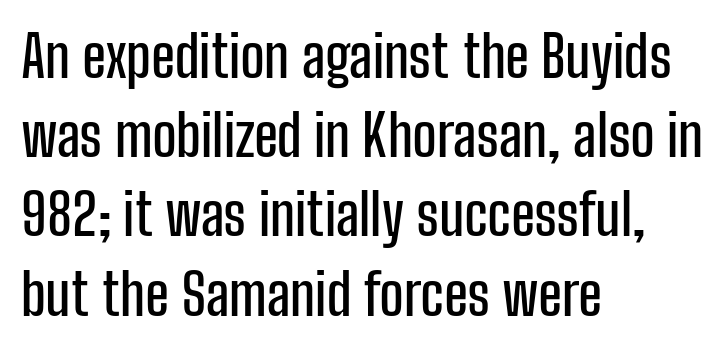
Classification — sans serif. The words here are not underlined. The ragged edge is on the right, which tells us the setting is flush left. The passage shown stacks its lines at a standard gap.
